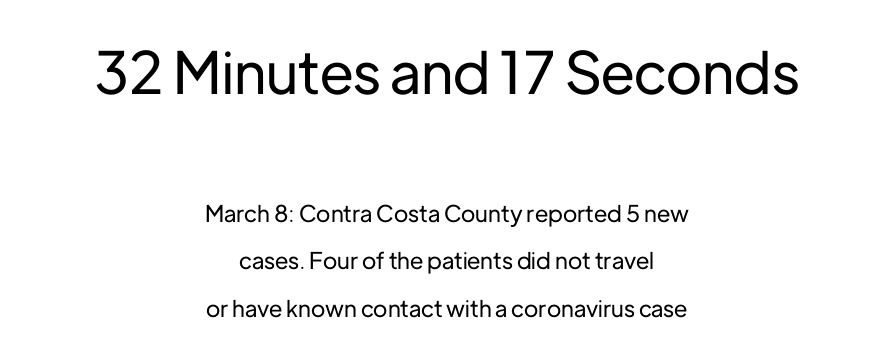
The image shows 58 px sans-serif type, upright; set centered, loose line spacing (2.06x), normal letter spacing, not underlined; the first (top) block is 2.52x larger; low stroke contrast and a medium x-height.
